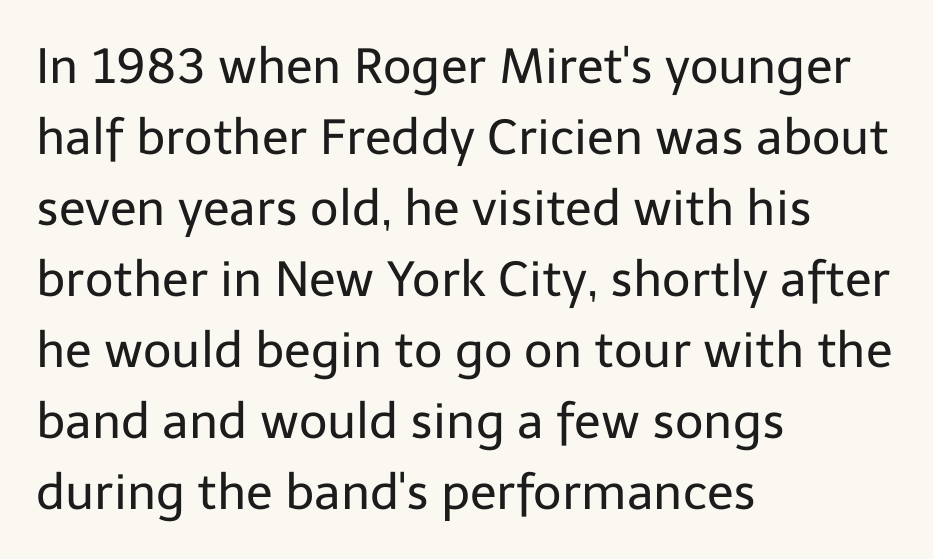
The image shows 49 px regular-weight sans-serif type, upright; set left-aligned, normal line spacing (1.45x), normal letter spacing, not underlined; low stroke contrast and a medium x-height.
